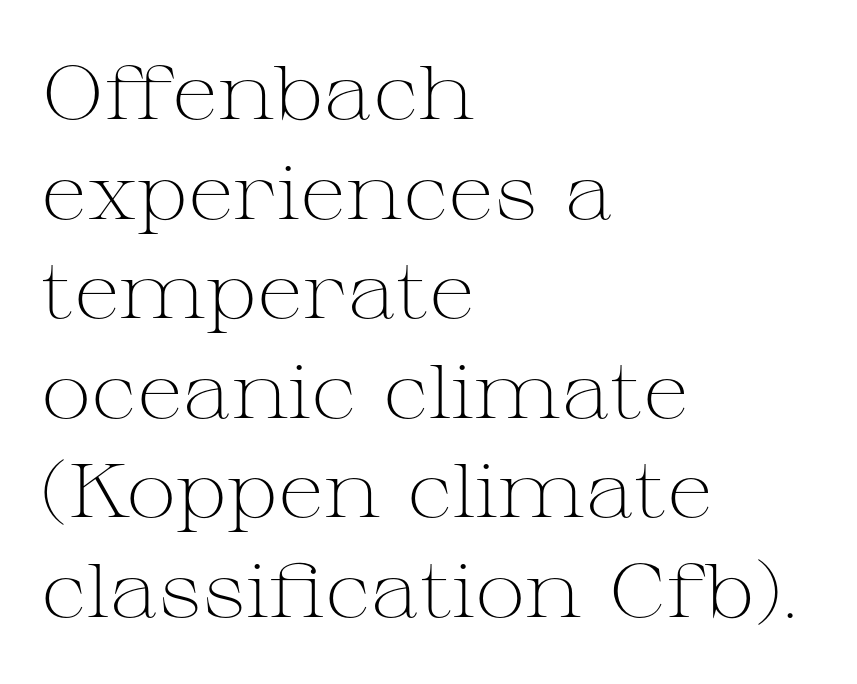
The image shows 76 px light, wide serif type, upright; set left-aligned, normal line spacing (1.31x), normal letter spacing, not underlined; medium stroke contrast and a medium x-height.
